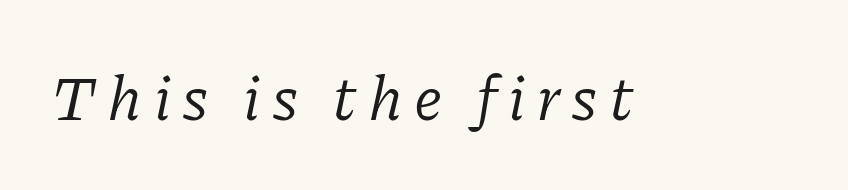
Are there feet on the stems? There are — it's a serif. Bold? No — there's no thickening of the strokes. Bare-footed words on every line. Style check: oblique.
